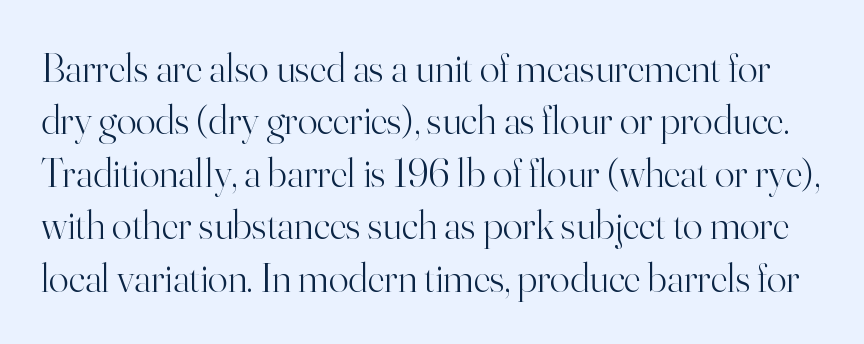
The image shows 41 px light serif type, upright; set normal line spacing (1.28x), normal letter spacing, not underlined; high stroke contrast and a small x-height.
